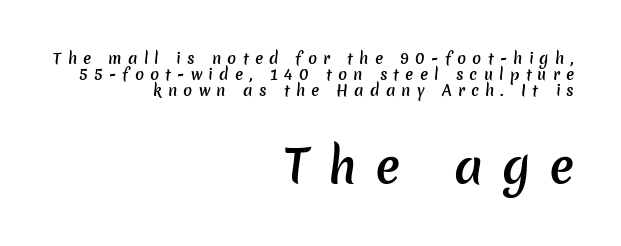
Q: Is the text bold? A: Semi-bold.
Q: Is the typeface a serif or a sans-serif typeface? A: Sans-serif.
Q: Is the text underlined? A: No.
Q: How is the paragraph aligned? A: Right-aligned.
Q: Is the spacing between letters normal or unusually wide? A: Unusually wide.
Q: Is the spacing between lines tight, normal or loose? A: Tight.
Q: Which block of text is set in a larger size, the first (top) or the second (bottom)? A: The second (bottom) one.
Q: Width (condensed, normal, or wide)? A: Normal.
Q: Stroke contrast? A: Low.
Q: x-height? A: Medium.
Q: Monospaced? A: No.
